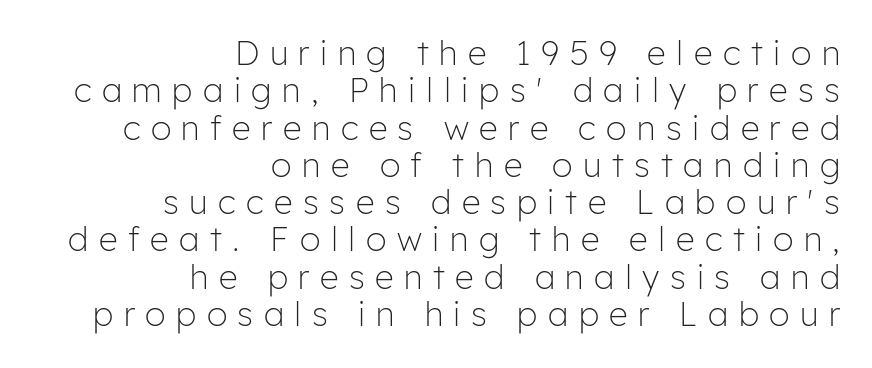
Baseline-to-baseline distance is barely more than the letter height. The line texture is sparse and dotted thanks to wide tracking. Note: no serifs on the glyphs. The ragged edge is on the left, which tells us the setting is flush right. These lines are rendered in a variable-pitch font.
